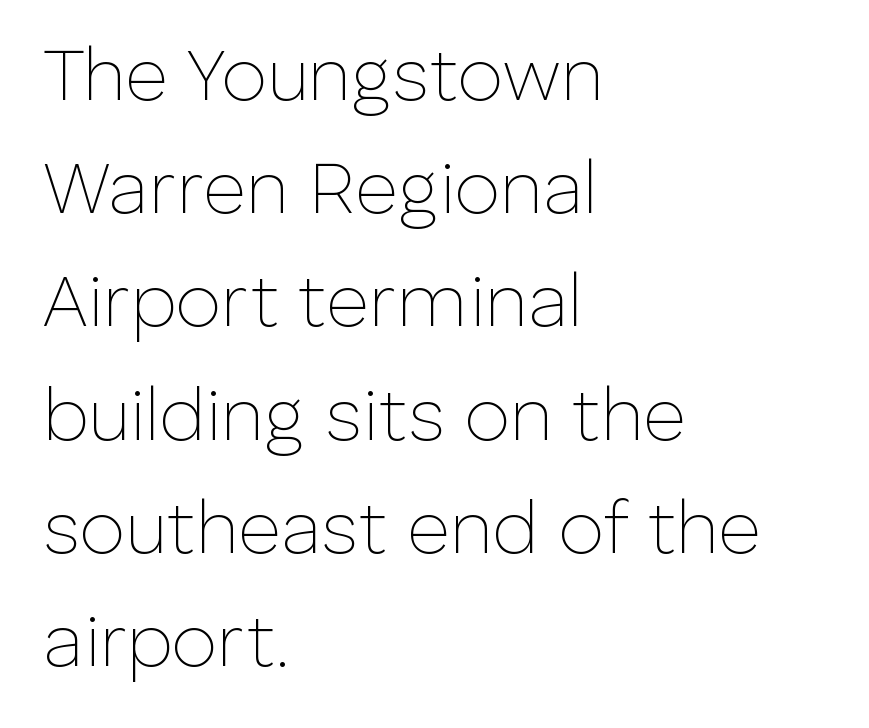
No feet cap the strokes, marking this as sans-serif type. Here the glyphs are tracked normally, forming tight word shapes. Leading matches the norm, producing a regular column. This rendering features lettering with no underline. Nothing heavy about these letters — not bold at all. Character widths vary here, with narrow letters taking less room than wide ones.
